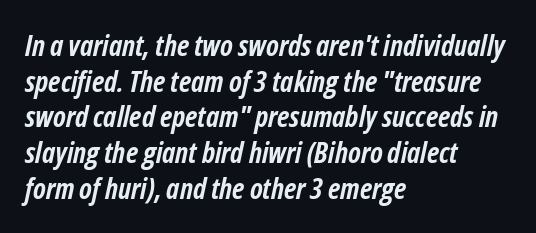
The specimen omits any rule beneath the text block's lines. Line starts are locked; line ends wander. A dark, heavy texture on the line: the type is bold. Words appear dense and cohesive because spacing is normal.
